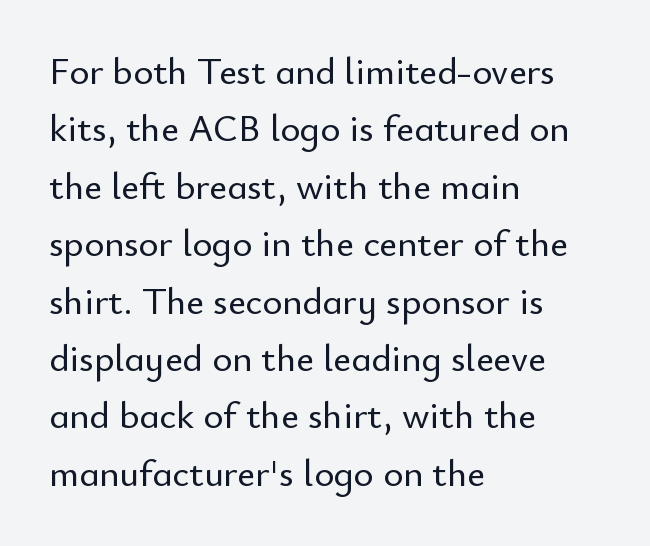
The image shows 38 px sans-serif type, upright; set left-aligned, normal line spacing (1.51x), normal letter spacing, not underlined; low stroke contrast and a small x-height.
